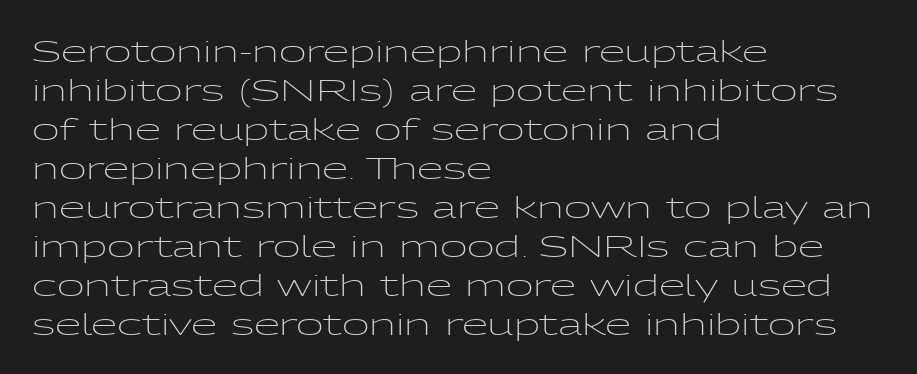
The image shows 30 px light, wide sans-serif type, upright; set left-aligned, normal line spacing (1.3x), normal letter spacing, not underlined; low stroke contrast and a medium x-height.
